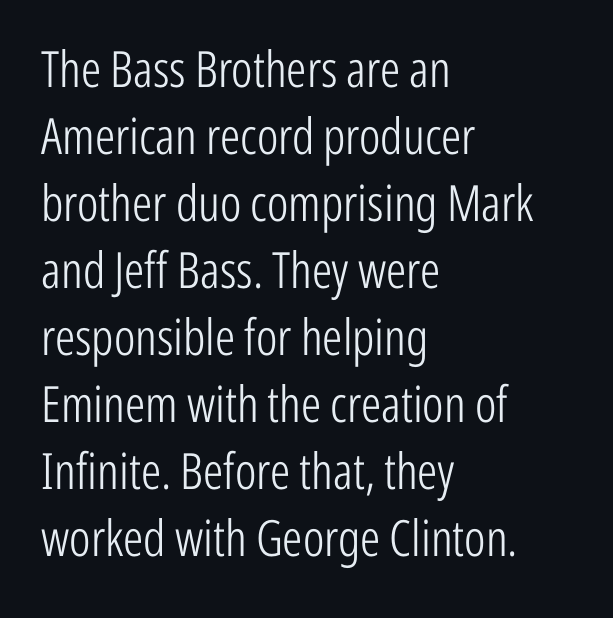
{"serif": "no", "italic": "no", "bold": "no", "weight": "light", "width": "condensed", "stroke_contrast": "low", "x_height": "medium", "monospaced": "no", "underline": "no", "align": "left", "line_spacing": "normal", "line_spacing_ratio": 1.34, "letter_spacing": "normal", "letter_spacing_em": 0.0, "glyph_px": 50}
